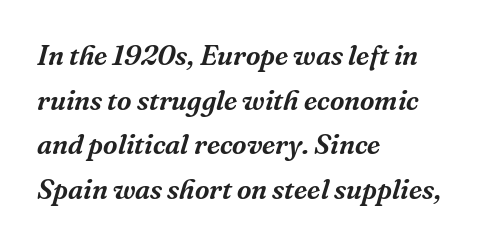
The image shows 28 px serif type, italic (leaning right); set left-aligned, normal line spacing (1.59x), normal letter spacing, not underlined; medium stroke contrast and a medium x-height.
